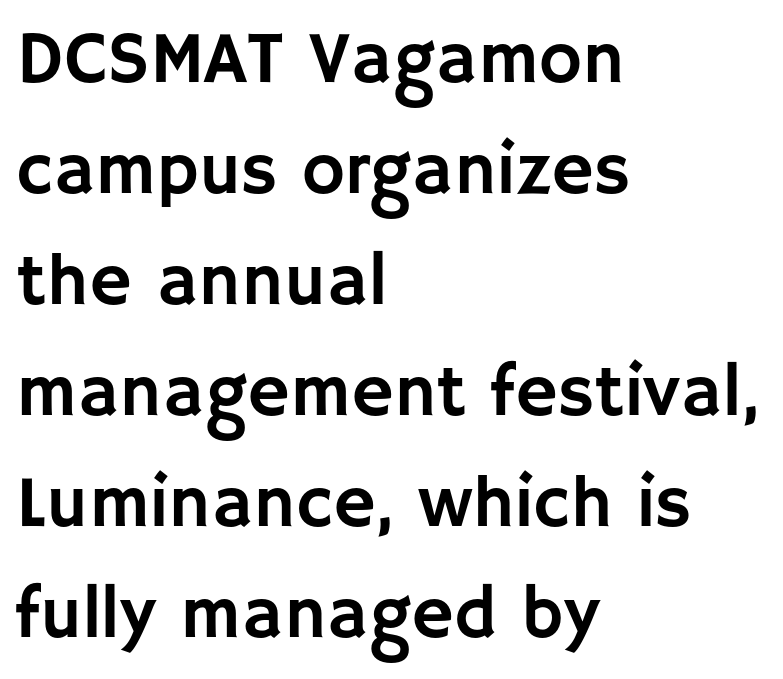
Q: Is the text italic (slanted)? A: No, it is upright.
Q: Is the typeface a serif or a sans-serif typeface? A: Sans-serif.
Q: Is the text underlined? A: No.
Q: How is the paragraph aligned? A: Left-aligned.
Q: Is the spacing between letters normal or unusually wide? A: Normal.
Q: Is the spacing between lines tight, normal or loose? A: Normal.
Q: Width (condensed, normal, or wide)? A: Normal.
Q: Stroke contrast? A: Low.
Q: x-height? A: Large.
Q: Monospaced? A: No.
